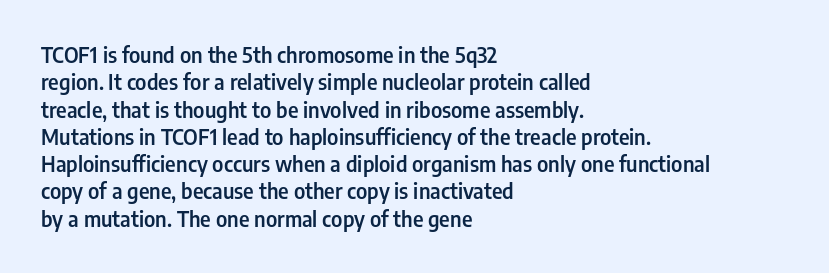
Line beginnings align vertically; line endings do not. Weight: semibold (demi). Tracking here is standard; glyphs follow each other at the usual distance. If you drew a line through each stem, it would be perfectly vertical. Has an underline been added? It has not.
